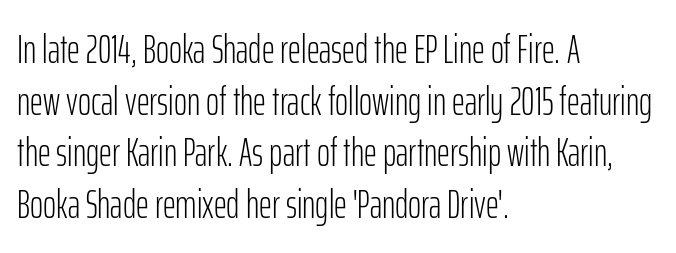
The lettering holds an erect, upright posture throughout. Classification — sans serif. A student would call this left alignment; a typographer would say flush left, rag right. Underline: absent.
